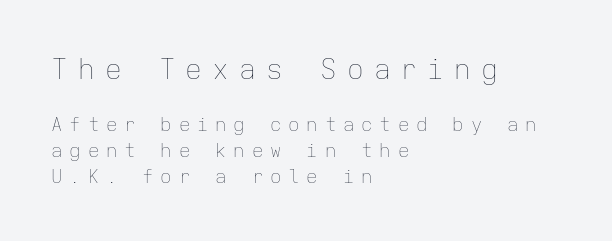
The image shows 28 px thin type, upright, monospaced; set left-aligned, normal line spacing (1.38x), unusually wide letter spacing (+0.36 em), not underlined; the first (top) block is 1.47x larger; low stroke contrast and a medium x-height.
